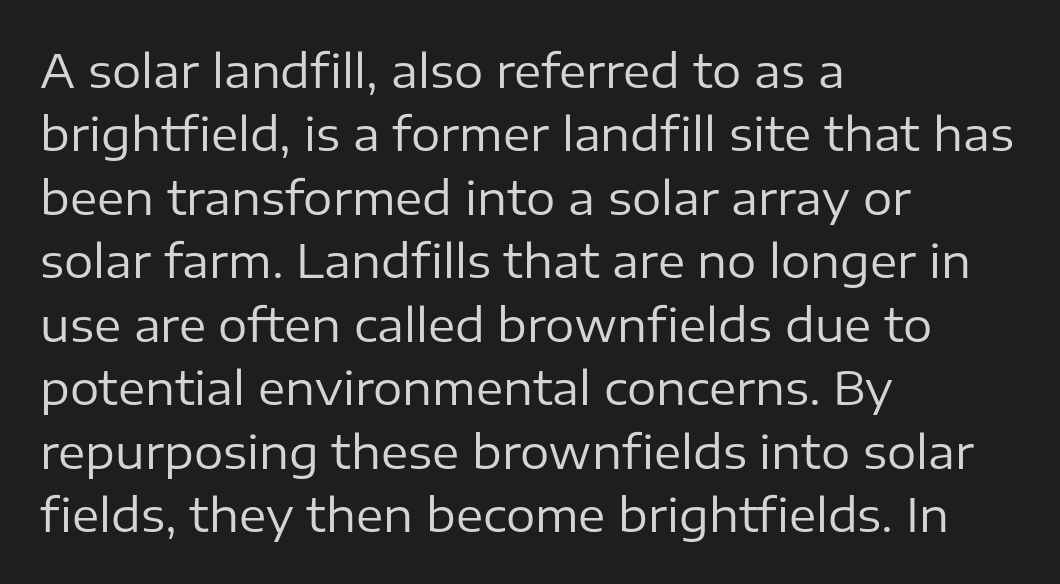
Each letter's strokes conclude bluntly, with no projecting serifs. Weight: regular or lighter. The foot of each line stays bare and open. Spacing verdict: proportional, widths tailored to each character. The lines in this sample share a left origin and differ only in where they stop.
